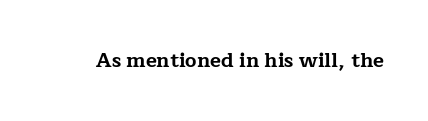
The rendering keeps characters at their native spacing. Underlining? Definitely not there. Nope, not italic — everything's standing straight. Set as a true bold cut, around the 700 mark.
